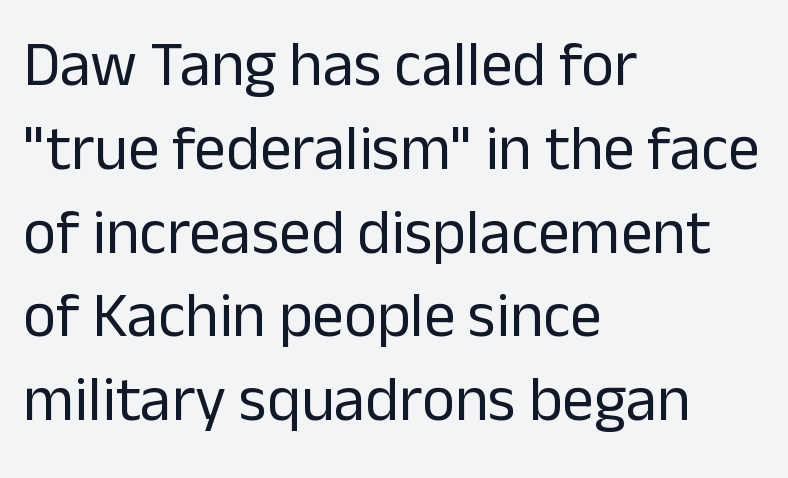
Q: Is the text bold? A: No.
Q: Is the text italic (slanted)? A: No, it is upright.
Q: Is the typeface a serif or a sans-serif typeface? A: Sans-serif.
Q: Is the text underlined? A: No.
Q: How is the paragraph aligned? A: Left-aligned.
Q: Is the spacing between letters normal or unusually wide? A: Normal.
Q: Is the spacing between lines tight, normal or loose? A: Normal.
Q: Width (condensed, normal, or wide)? A: Normal.
Q: Stroke contrast? A: Low.
Q: x-height? A: Medium.
Q: Monospaced? A: No.
